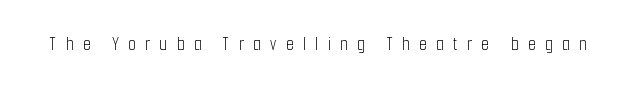
Q: Is the text bold? A: No.
Q: Is the text italic (slanted)? A: No, it is upright.
Q: Is the text underlined? A: No.
Q: Is the spacing between letters normal or unusually wide? A: Unusually wide.
